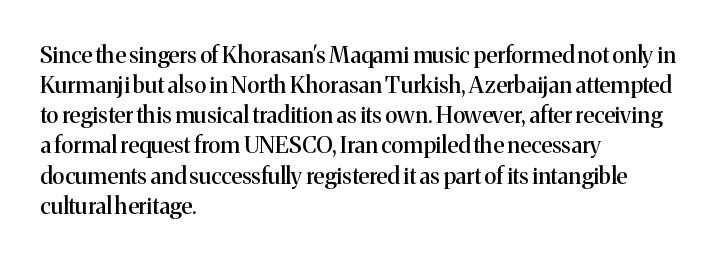
{"italic": "no", "underline": "no", "align": "left", "line_spacing": "normal", "line_spacing_ratio": 1.31, "letter_spacing": "normal", "letter_spacing_em": 0.0, "glyph_px": 23}
